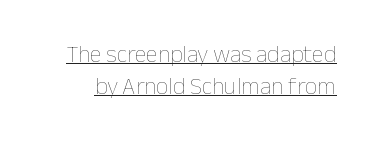
{"italic": "no", "bold": "no", "underline": "yes", "line_spacing": "normal", "line_spacing_ratio": 1.32, "letter_spacing": "normal", "letter_spacing_em": 0.0, "glyph_px": 24}
